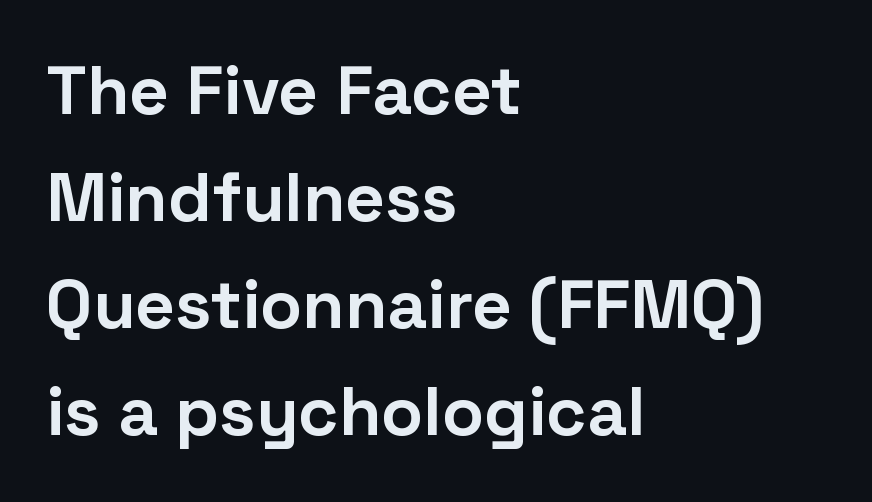
{"serif": "no", "italic": "no", "bold": "yes", "weight": "bold", "width": "normal", "stroke_contrast": "low", "x_height": "medium", "monospaced": "no", "underline": "no", "align": "left", "line_spacing": "normal", "line_spacing_ratio": 1.55, "letter_spacing": "normal", "letter_spacing_em": 0.0, "glyph_px": 69}
